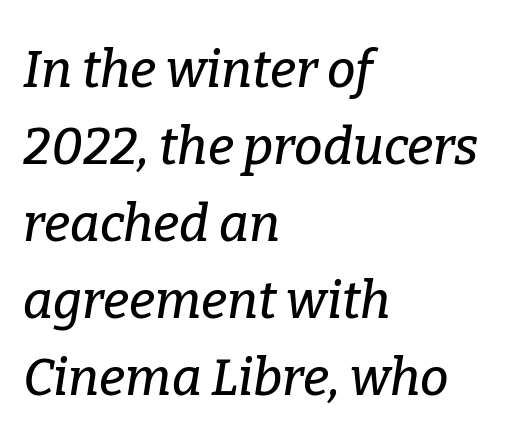
Is this a fixed-width face? No — the glyphs have proportional, varying widths. A serif font was chosen for this passage. The rendering applies a slant to the glyphs. In CSS terms this would be text-align: left. Students, observe: this is what conventionally led text looks like.
